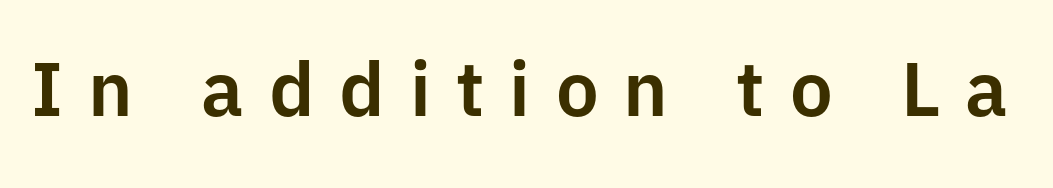
The image shows 76 px sans-serif type, upright; set unusually wide letter spacing (+0.33 em), not underlined; low stroke contrast and a medium x-height.
